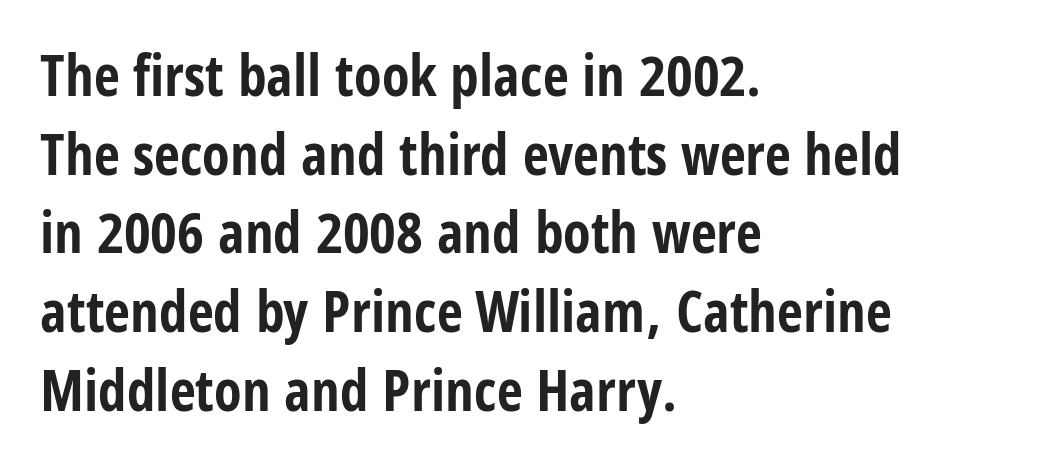
Q: Is the text bold? A: Yes.
Q: Is the text italic (slanted)? A: No, it is upright.
Q: Is the typeface a serif or a sans-serif typeface? A: Sans-serif.
Q: Is the text underlined? A: No.
Q: How is the paragraph aligned? A: Left-aligned.
Q: Is the spacing between letters normal or unusually wide? A: Normal.
Q: Is the spacing between lines tight, normal or loose? A: Normal.
Q: Width (condensed, normal, or wide)? A: Condensed.
Q: Stroke contrast? A: Low.
Q: x-height? A: Large.
Q: Monospaced? A: No.
